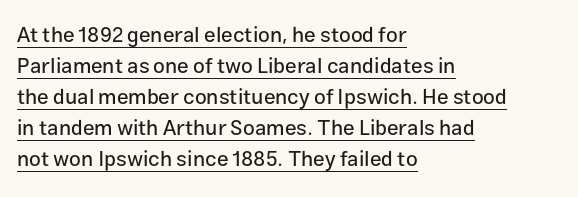
Italic: no, the glyphs are upright roman. The line texture is even and compact thanks to regular tracking. Notice how descenders clear the ascenders below comfortably — that's standard leading. The rendering anchors every line to the left-hand side. You can see a thin bar hugging the bottom of the glyphs.
